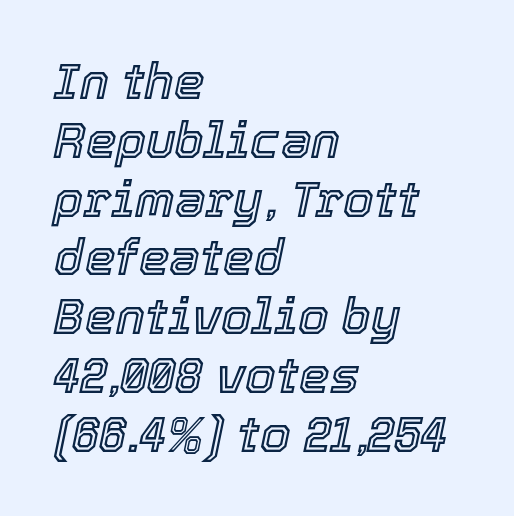
Q: Is the text italic (slanted)? A: Yes, it leans right by about 12 degrees.
Q: Is the text underlined? A: No.
Q: How is the paragraph aligned? A: Left-aligned.
Q: Is the spacing between letters normal or unusually wide? A: Normal.
Q: Width (condensed, normal, or wide)? A: Normal.
Q: x-height? A: Medium.
Q: Monospaced? A: No.
